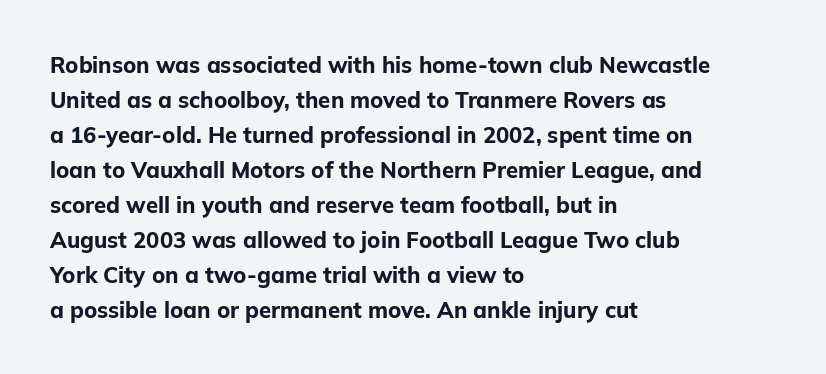
The image shows 22 px bold type, upright; set left-aligned, normal line spacing (1.59x), normal letter spacing, not underlined.
